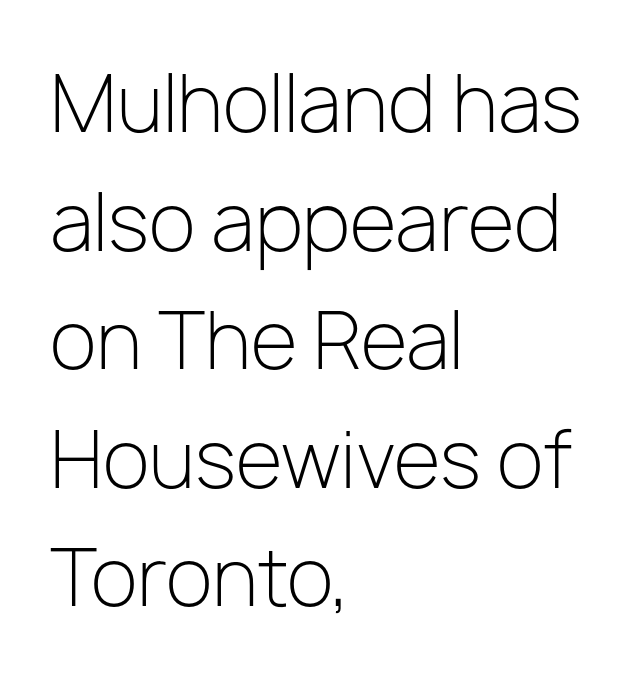
{"serif": "no", "italic": "no", "bold": "no", "weight": "light", "width": "normal", "stroke_contrast": "low", "x_height": "medium", "monospaced": "no", "underline": "no", "align": "left", "line_spacing": "normal", "line_spacing_ratio": 1.54, "letter_spacing": "normal", "letter_spacing_em": 0.0, "glyph_px": 77}
